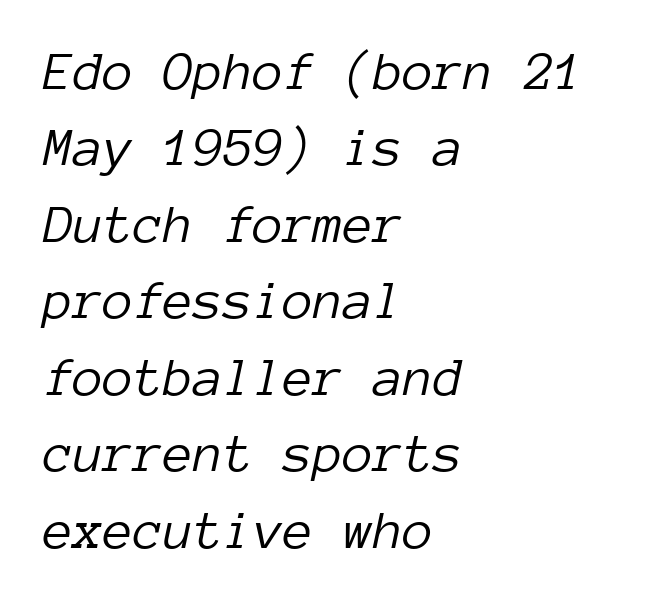
The image shows 55 px light type, italic (leaning right), monospaced; set left-aligned, normal line spacing (1.39x), normal letter spacing, not underlined; low stroke contrast and a medium x-height.
